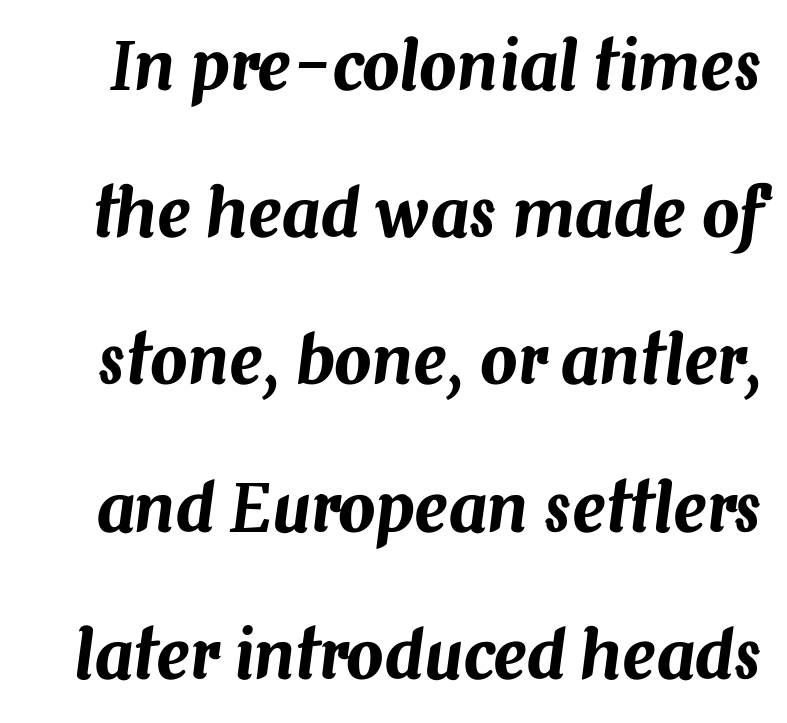
Spacing verdict: proportional, widths tailored to each character. You could fit nearly another row in the gap between these rows. Only glyphs here, with clear space below each row. The horizontal fit of the characters is conventional and even. The letters are slanted; this is an italic face.
